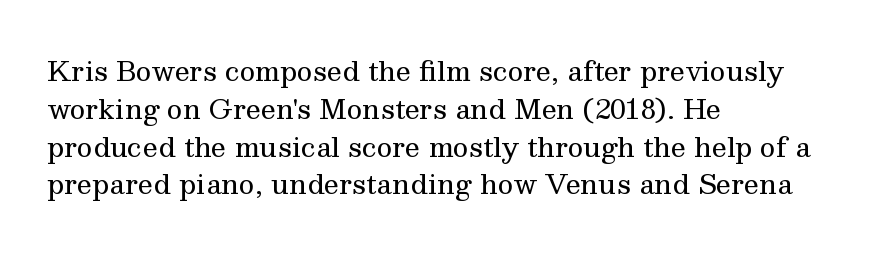
Short note: letters normally spaced. These lines are set flush left with a ragged right edge. The passage shown is not bold in any degree. Rows of type keep a routine distance in the vertical direction. This is the regular roman posture of the typeface.
